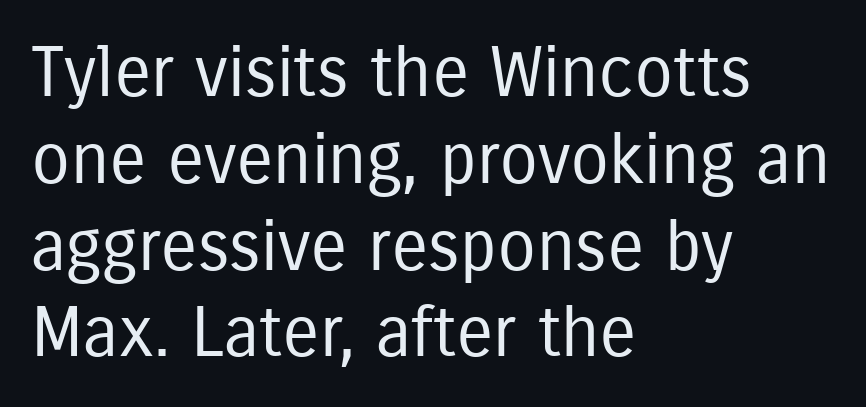
{"serif": "no", "italic": "no", "bold": "no", "weight": "regular", "width": "condensed", "stroke_contrast": "low", "x_height": "medium", "monospaced": "no", "underline": "no", "align": "left", "line_spacing_ratio": 1.24, "letter_spacing": "normal", "letter_spacing_em": 0.0, "glyph_px": 70}
